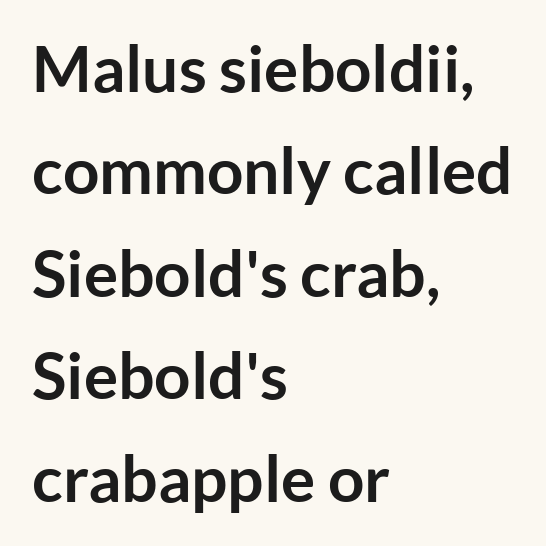
Are there feet on the stems? There aren't — it's a sans. Does the copy run flush right? No — it runs flush left. The font is running at its bold setting. Nothing unusual about the tracking: characters are spaced as the font intends.
